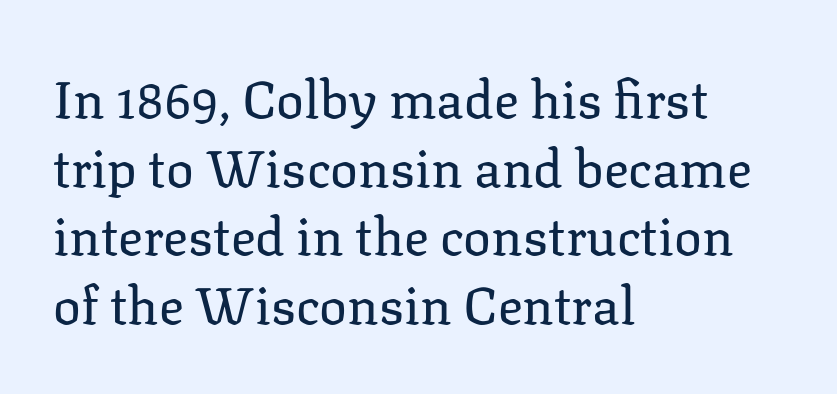
{"serif": "yes", "italic": "no", "bold": "no", "weight": "regular", "width": "normal", "stroke_contrast": "low", "x_height": "medium", "monospaced": "no", "underline": "no", "align": "left", "line_spacing": "normal", "line_spacing_ratio": 1.32, "letter_spacing": "normal", "letter_spacing_em": 0.0, "glyph_px": 52}
